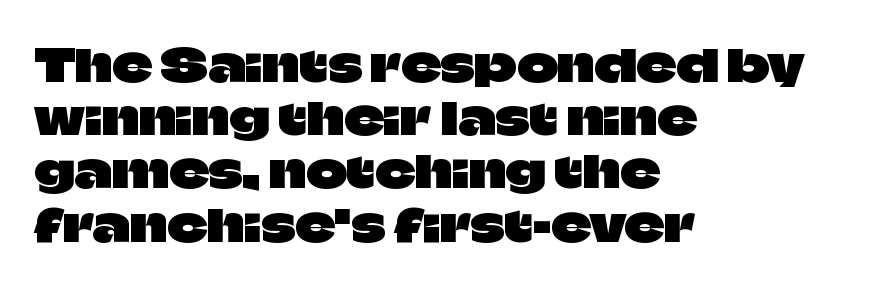
Q: Is the text italic (slanted)? A: No, it is upright.
Q: Is the typeface a serif or a sans-serif typeface? A: Sans-serif.
Q: Is the text underlined? A: No.
Q: How is the paragraph aligned? A: Left-aligned.
Q: Is the spacing between letters normal or unusually wide? A: Normal.
Q: Width (condensed, normal, or wide)? A: Normal.
Q: Stroke contrast? A: Low.
Q: x-height? A: Large.
Q: Monospaced? A: No.
